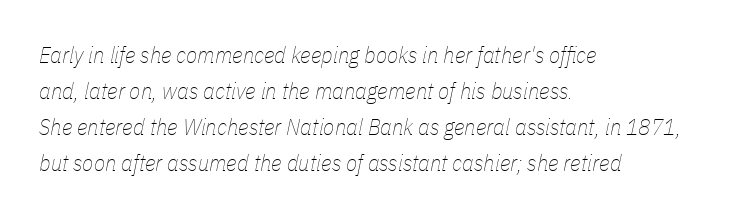
{"italic": "yes", "lean": "right", "slant_degrees": 11, "bold": "no", "underline": "no", "align": "left", "line_spacing": "normal", "line_spacing_ratio": 1.57, "letter_spacing": "normal", "letter_spacing_em": 0.0, "glyph_px": 23}
